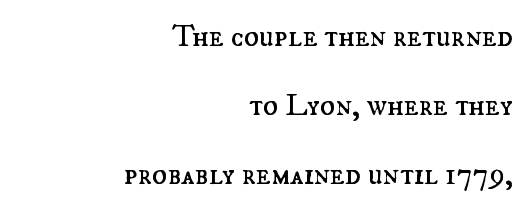
Do the characters align in a grid? No, the font is proportional. Characters follow at the spacing the type designer built in. No chunkiness to these letters — they're not bold. Short and long lines alike share a common ending point at right.
